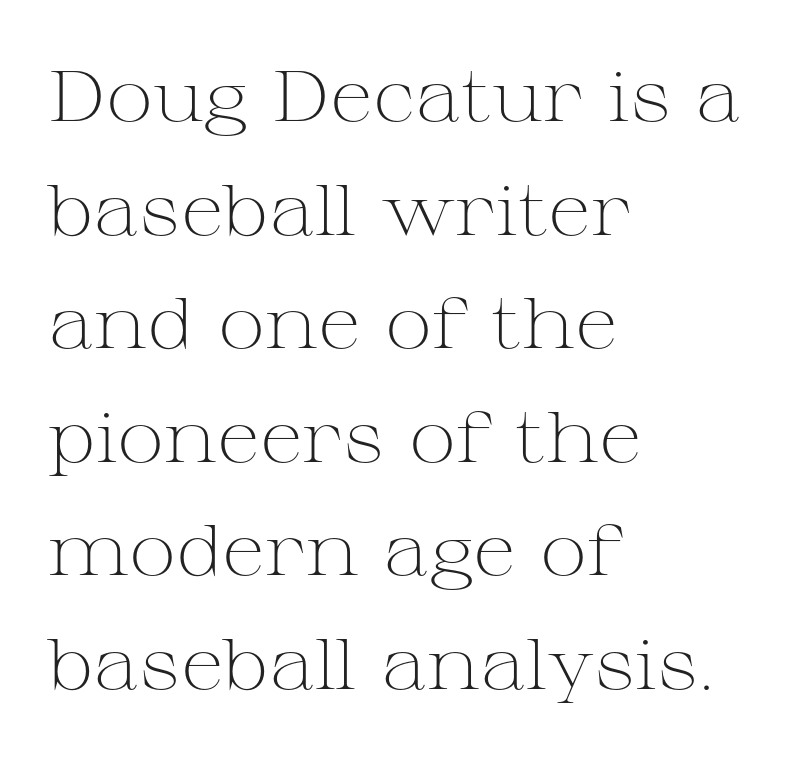
Summary of weight: not heavy and not bold. The passage shown has conventional tracking throughout. Posture: upright roman. You could not count columns in this text — the font is proportionally spaced.
